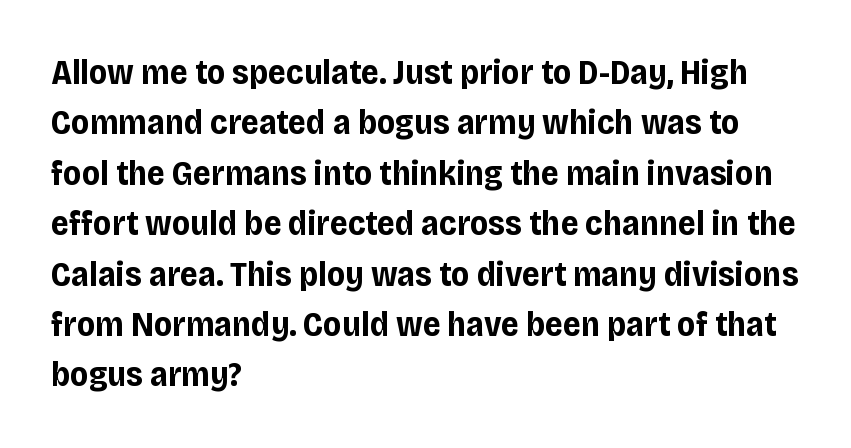
{"serif": "no", "italic": "no", "bold": "yes", "weight": "bold", "width": "normal", "stroke_contrast": "low", "x_height": "large", "monospaced": "no", "underline": "no", "align": "left", "line_spacing": "normal", "line_spacing_ratio": 1.44, "letter_spacing": "normal", "letter_spacing_em": 0.0, "glyph_px": 35}
